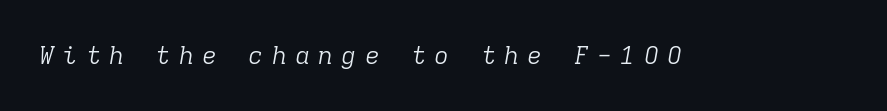
The image shows 25 px text type, italic (leaning right); set unusually wide letter spacing (+0.33 em), not underlined.
